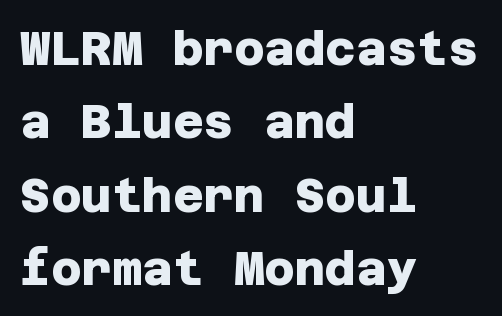
Q: Is the text bold? A: Yes.
Q: Is the typeface a serif or a sans-serif typeface? A: Sans-serif.
Q: Is the text underlined? A: No.
Q: How is the paragraph aligned? A: Left-aligned.
Q: Is the spacing between letters normal or unusually wide? A: Normal.
Q: Is the spacing between lines tight, normal or loose? A: Normal.
Q: Width (condensed, normal, or wide)? A: Normal.
Q: Stroke contrast? A: Low.
Q: x-height? A: Large.
